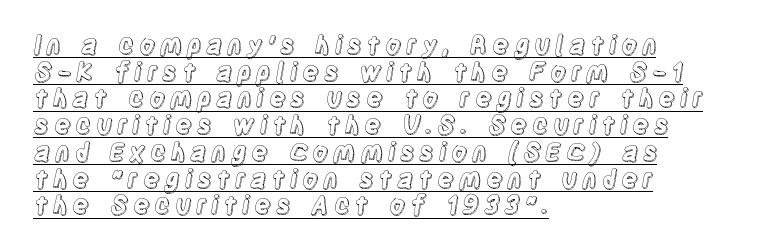
{"underline": "yes", "align": "left", "line_spacing": "tight", "line_spacing_ratio": 1.07, "glyph_px": 25}
